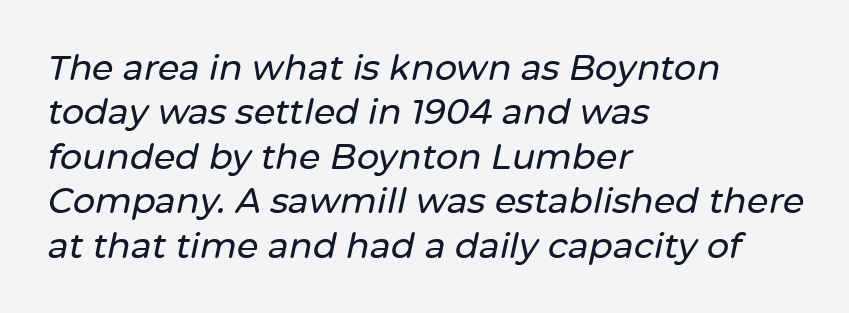
Character widths vary here, with narrow letters taking less room than wide ones. This rendering features lettering with no underline. The lettering tilts uniformly, giving the passage an italic look. Tracking here is standard; glyphs follow each other at the usual distance.
